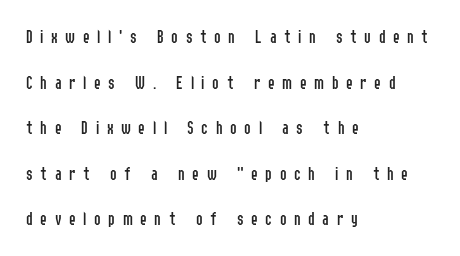
Q: Is the text bold? A: No.
Q: Is the text italic (slanted)? A: No, it is upright.
Q: Is the text underlined? A: No.
Q: How is the paragraph aligned? A: Left-aligned.
Q: Is the spacing between letters normal or unusually wide? A: Unusually wide.
Q: Is the spacing between lines tight, normal or loose? A: Loose.
